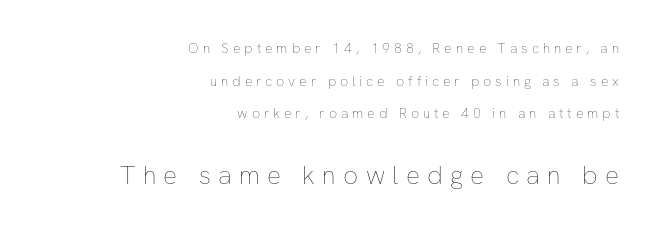
The image shows 26 px text type, upright; set right-aligned, loose line spacing (2.33x), unusually wide letter spacing (+0.28 em), not underlined; the second (bottom) block is 1.86x larger.
